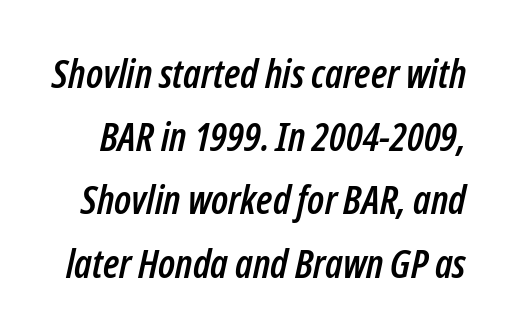
Caption: standard tracking, unaltered. Descenders are the only things crossing below the line. Students, observe: this is what conventionally led text looks like. Italic: yes, the glyphs are oblique. Looks like regular typesetting: each glyph gets only the width it needs.
